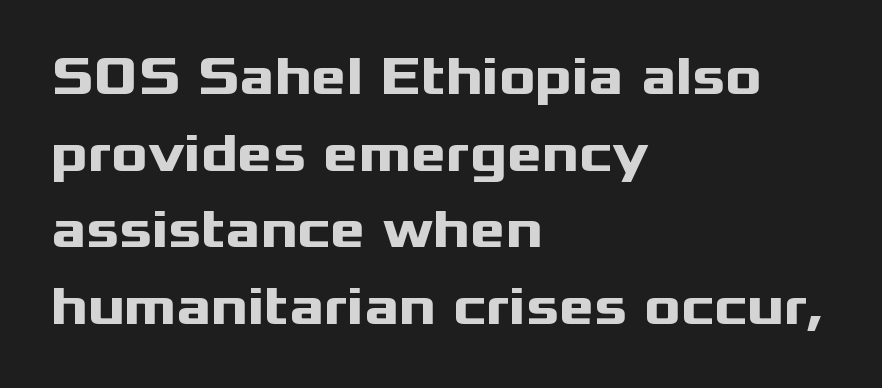
{"serif": "no", "italic": "no", "bold": "yes", "weight": "heavy", "width": "wide", "stroke_contrast": "medium", "x_height": "medium", "monospaced": "no", "underline": "no", "align": "left", "line_spacing": "normal", "line_spacing_ratio": 1.42, "letter_spacing": "normal", "letter_spacing_em": 0.0, "glyph_px": 54}
